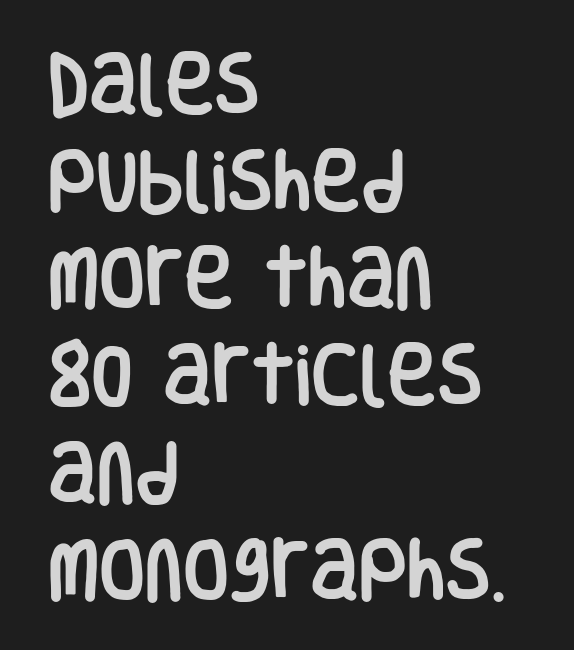
{"serif": "no", "italic": "no", "width": "condensed", "stroke_contrast": "low", "x_height": "large", "monospaced": "no", "underline": "no", "align": "left", "line_spacing": "normal", "line_spacing_ratio": 1.45, "letter_spacing": "normal", "letter_spacing_em": 0.0, "glyph_px": 67}
